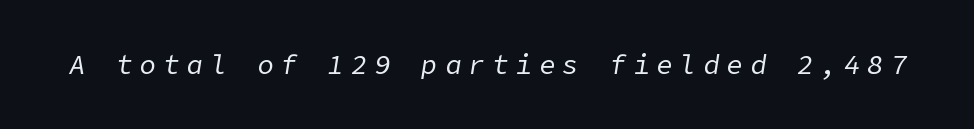
{"italic": "yes", "lean": "right", "slant_degrees": 9, "bold": "no", "underline": "no", "letter_spacing": "wide", "letter_spacing_em": 0.27, "glyph_px": 27}
